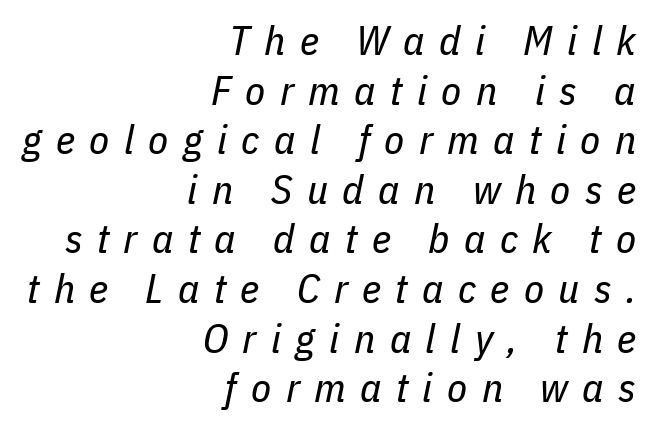
Q: Is the text bold? A: No.
Q: Is the text italic (slanted)? A: Yes, it leans right by about 11 degrees.
Q: Is the text underlined? A: No.
Q: How is the paragraph aligned? A: Right-aligned.
Q: Is the spacing between letters normal or unusually wide? A: Unusually wide.
Q: Width (condensed, normal, or wide)? A: Condensed.
Q: Stroke contrast? A: Low.
Q: x-height? A: Medium.
Q: Monospaced? A: No.
